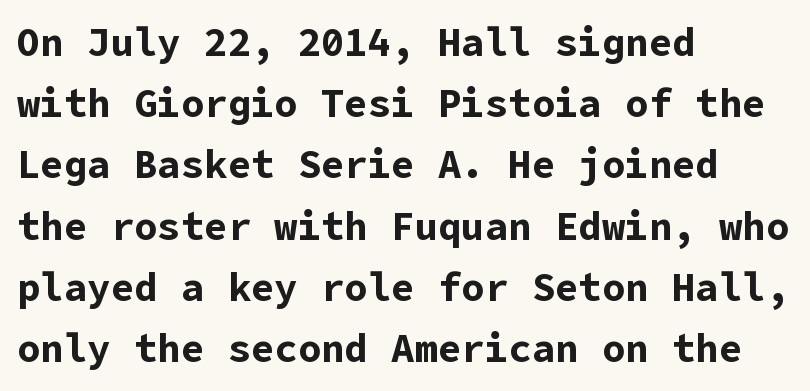
The image shows 39 px bold sans-serif type, upright; set left-aligned, normal line spacing (1.57x), normal letter spacing, not underlined; low stroke contrast and a medium x-height.
